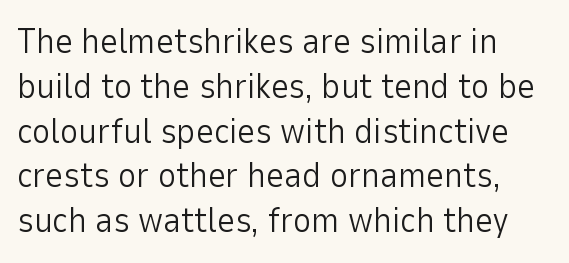
{"serif": "no", "italic": "no", "bold": "no", "weight": "light", "width": "normal", "stroke_contrast": "low", "x_height": "medium", "monospaced": "no", "underline": "no", "align": "left", "line_spacing": "normal", "line_spacing_ratio": 1.28, "letter_spacing": "normal", "letter_spacing_em": 0.0, "glyph_px": 35}
